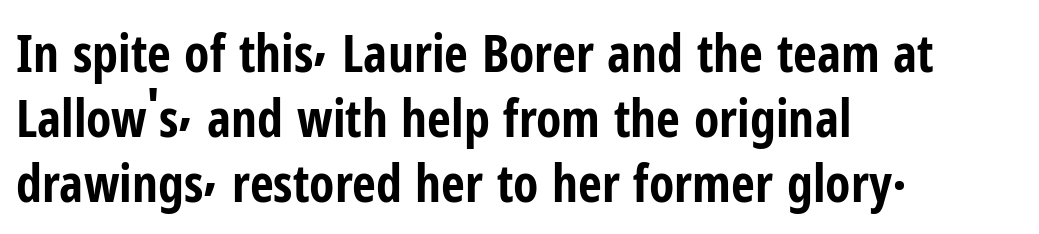
Q: Is the text bold? A: Yes.
Q: Is the text italic (slanted)? A: No, it is upright.
Q: Is the typeface a serif or a sans-serif typeface? A: Sans-serif.
Q: Is the text underlined? A: No.
Q: How is the paragraph aligned? A: Left-aligned.
Q: Is the spacing between letters normal or unusually wide? A: Normal.
Q: Is the spacing between lines tight, normal or loose? A: Normal.
Q: Width (condensed, normal, or wide)? A: Condensed.
Q: Stroke contrast? A: Low.
Q: x-height? A: Medium.
Q: Monospaced? A: No.
